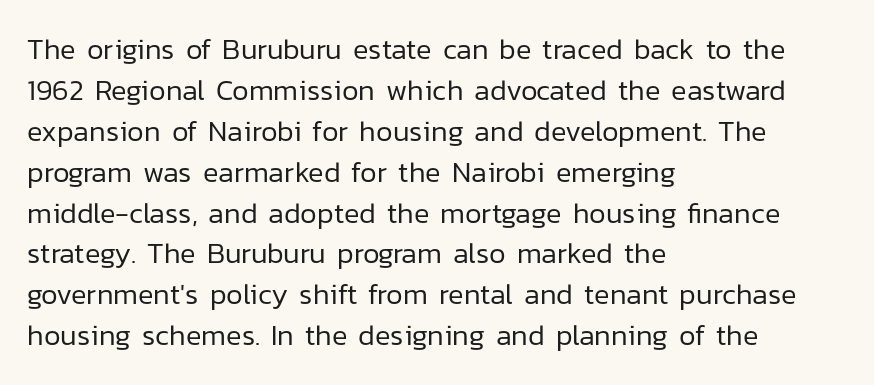
Stroke mass is kept to a normal reading level or below. Summary of vertical rhythm: regular, with standard interline spacing. The letterforms sit shoulder to shoulder at normal distance. Do the characters align in a grid? No, the font is proportional. Unlike a traditional serif, this face leaves its strokes unadorned. Italic? Not at all — the glyphs are vertical.
